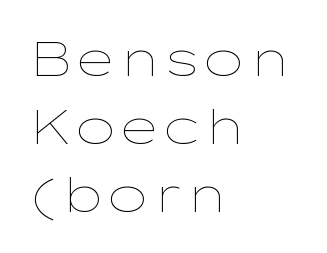
The image shows 48 px thin, wide type, upright; set left-aligned, normal line spacing (1.42x), normal letter spacing, not underlined; low stroke contrast and a medium x-height.
